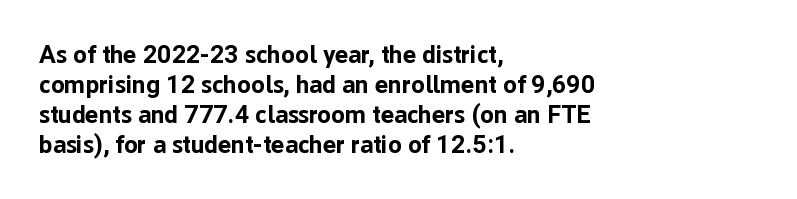
{"italic": "no", "bold": "yes", "underline": "no", "align": "left", "line_spacing_ratio": 1.2, "letter_spacing": "normal", "letter_spacing_em": 0.0, "glyph_px": 25}
